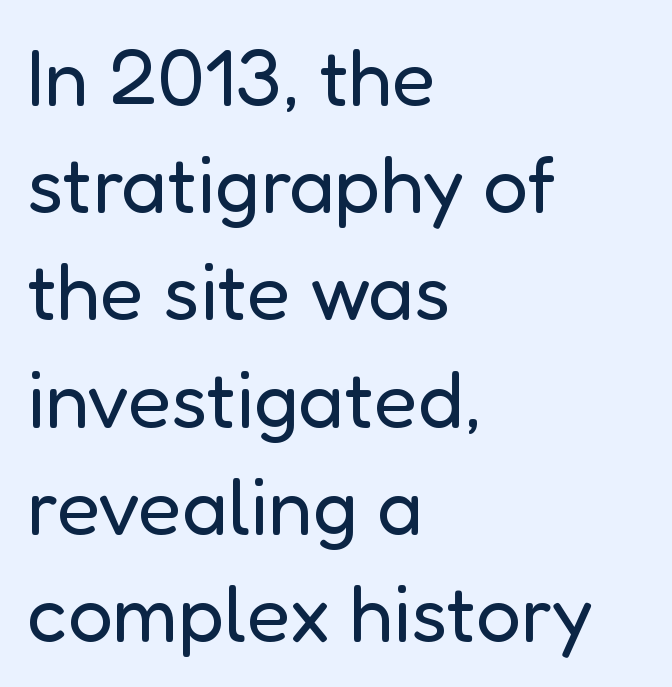
The image shows 80 px regular-weight sans-serif type, upright; set left-aligned, normal line spacing (1.34x), normal letter spacing, not underlined; low stroke contrast and a medium x-height.
